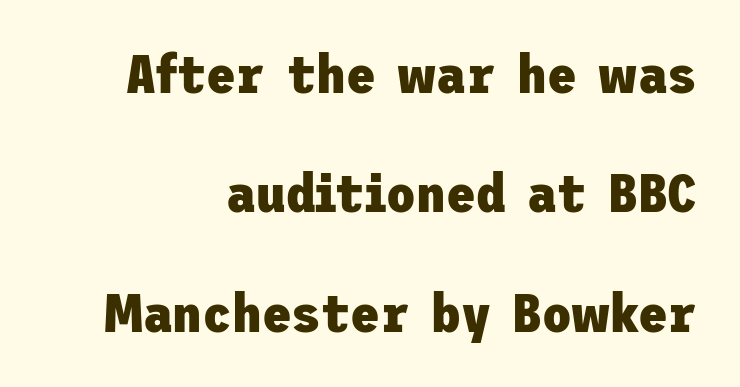
{"serif": "no", "italic": "no", "bold": "yes", "weight": "heavy", "width": "normal", "stroke_contrast": "low", "x_height": "medium", "underline": "no", "align": "right", "line_spacing": "loose", "line_spacing_ratio": 2.21, "letter_spacing": "normal", "letter_spacing_em": 0.0, "glyph_px": 54}
